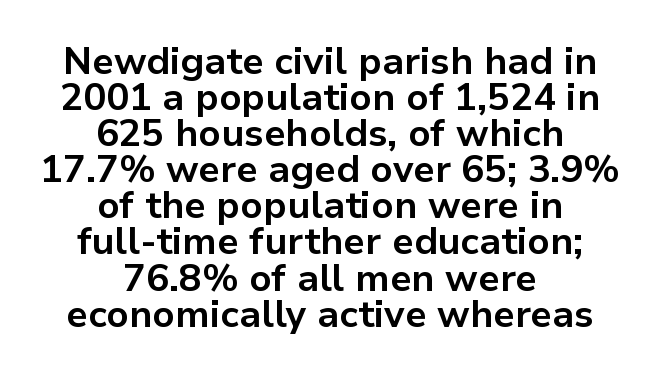
The image shows 38 px bold sans-serif type, upright; set centered, tight line spacing (0.95x), normal letter spacing, not underlined; low stroke contrast and a medium x-height.
